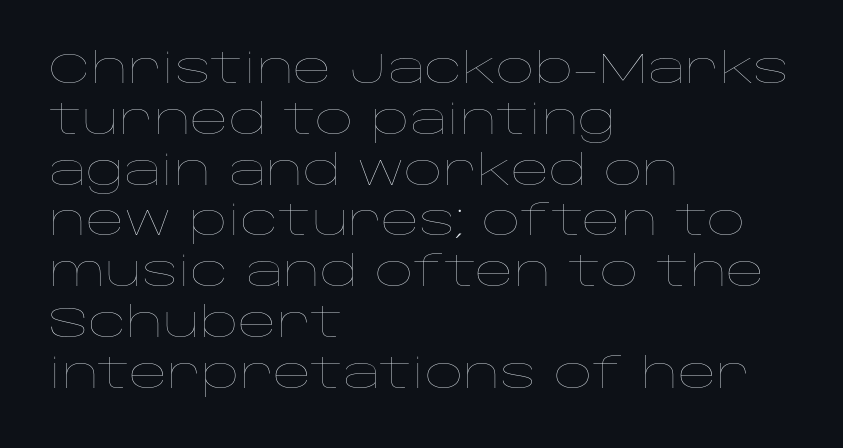
Leftover space on each line is placed entirely after the last word. The face used here is rendered with its standard letterfit. Designer's note — italics off, roman on. Varying glyph widths throughout — classic text-font behaviour.
